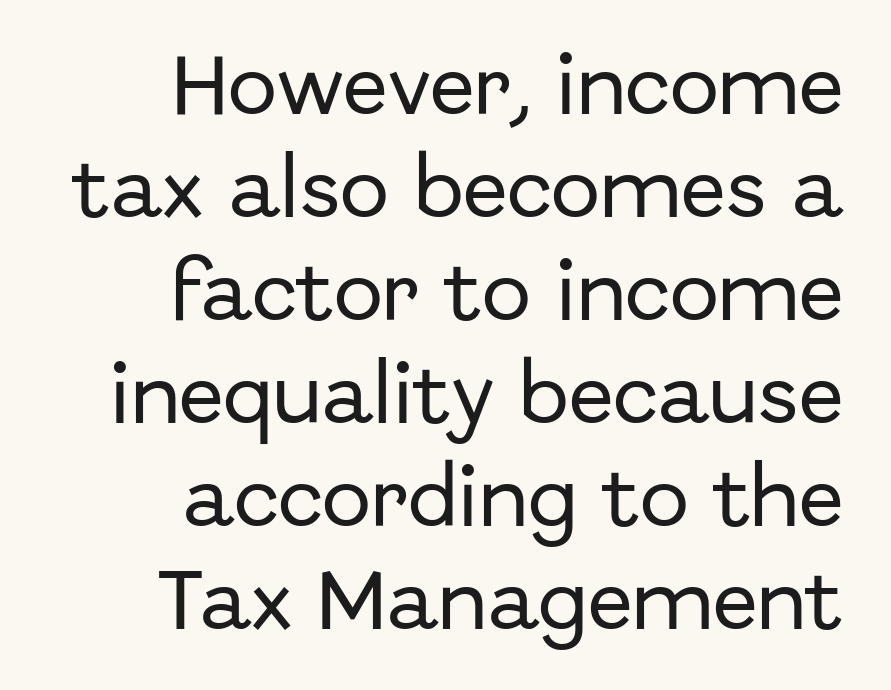
Notice how the stems are strictly vertical — no italics here. A sans-serif font was chosen for this passage. Layout note: lines flush right. Observe the ordinary spacing: letters are neighbours, not strangers.
